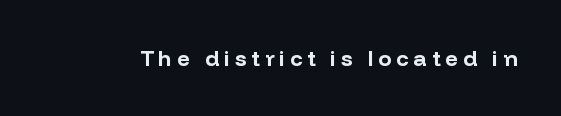
The image shows 22 px bold type, upright; set unusually wide letter spacing (+0.23 em), not underlined.
